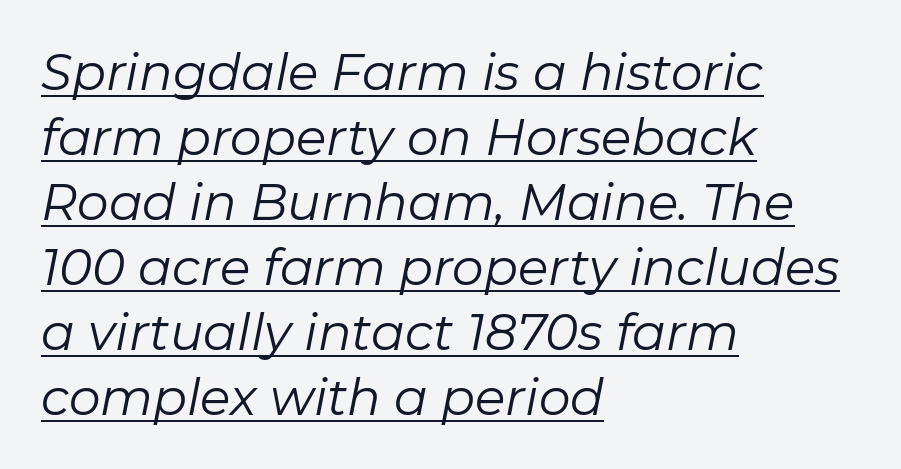
The image shows 50 px regular-weight type, italic (leaning right); set left-aligned, normal line spacing (1.3x), normal letter spacing, underlined; low stroke contrast and a medium x-height.
